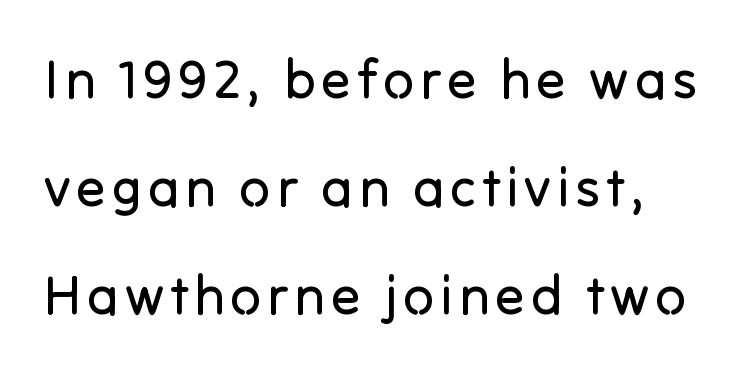
{"serif": "no", "italic": "no", "bold": "no", "weight": "regular", "width": "normal", "stroke_contrast": "low", "x_height": "medium", "monospaced": "no", "underline": "no", "line_spacing": "loose", "line_spacing_ratio": 2.0, "glyph_px": 54}
